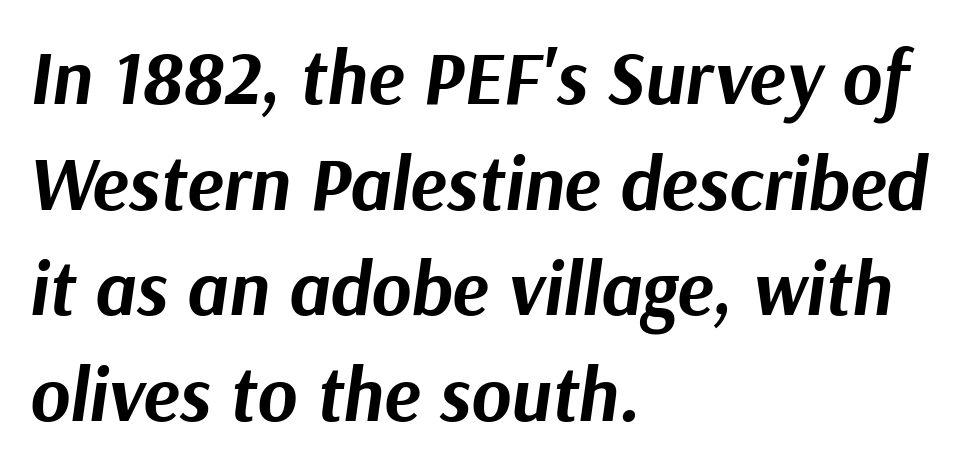
Q: Is the text bold? A: Yes.
Q: Is the text italic (slanted)? A: Yes, it leans right by about 9 degrees.
Q: Is the text underlined? A: No.
Q: How is the paragraph aligned? A: Left-aligned.
Q: Is the spacing between letters normal or unusually wide? A: Normal.
Q: Is the spacing between lines tight, normal or loose? A: Normal.
Q: Width (condensed, normal, or wide)? A: Normal.
Q: Stroke contrast? A: Medium.
Q: x-height? A: Medium.
Q: Monospaced? A: No.
